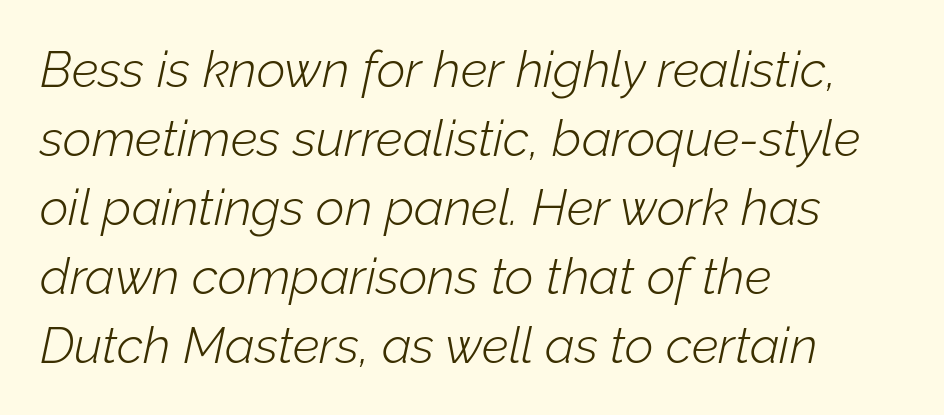
{"italic": "yes", "lean": "right", "slant_degrees": 12, "bold": "no", "weight": "light", "width": "normal", "stroke_contrast": "low", "x_height": "medium", "monospaced": "no", "underline": "no", "align": "left", "line_spacing": "normal", "line_spacing_ratio": 1.38, "letter_spacing": "normal", "letter_spacing_em": 0.0, "glyph_px": 50}
